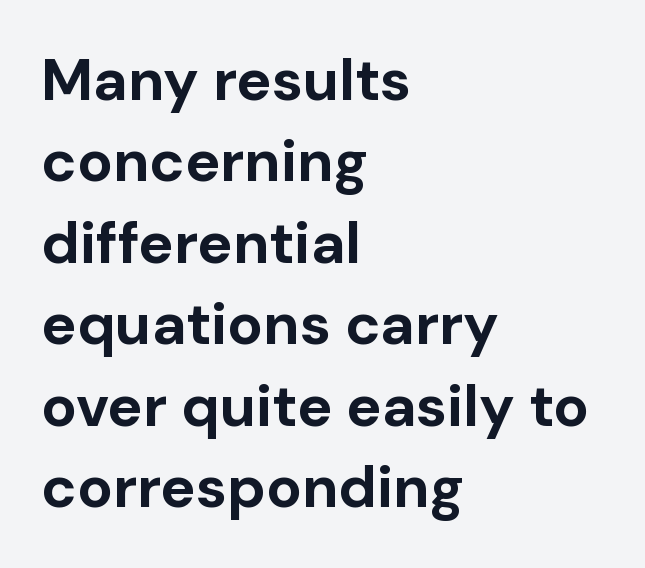
Q: Is the text bold? A: Yes.
Q: Is the text italic (slanted)? A: No, it is upright.
Q: Is the typeface a serif or a sans-serif typeface? A: Sans-serif.
Q: Is the text underlined? A: No.
Q: How is the paragraph aligned? A: Left-aligned.
Q: Is the spacing between letters normal or unusually wide? A: Normal.
Q: Is the spacing between lines tight, normal or loose? A: Normal.
Q: Width (condensed, normal, or wide)? A: Normal.
Q: Stroke contrast? A: Low.
Q: x-height? A: Medium.
Q: Monospaced? A: No.
